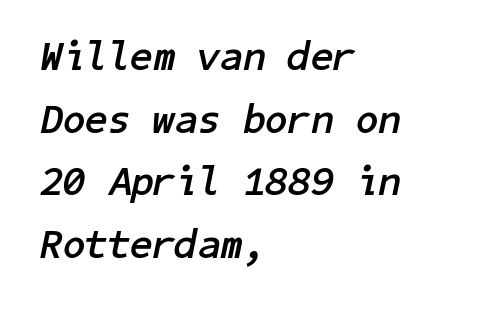
{"italic": "yes", "lean": "right", "slant_degrees": 11, "bold": "yes", "weight": "semibold", "width": "normal", "stroke_contrast": "low", "x_height": "medium", "underline": "no", "align": "left", "line_spacing": "normal", "line_spacing_ratio": 1.53, "letter_spacing": "normal", "letter_spacing_em": 0.0, "glyph_px": 41}
